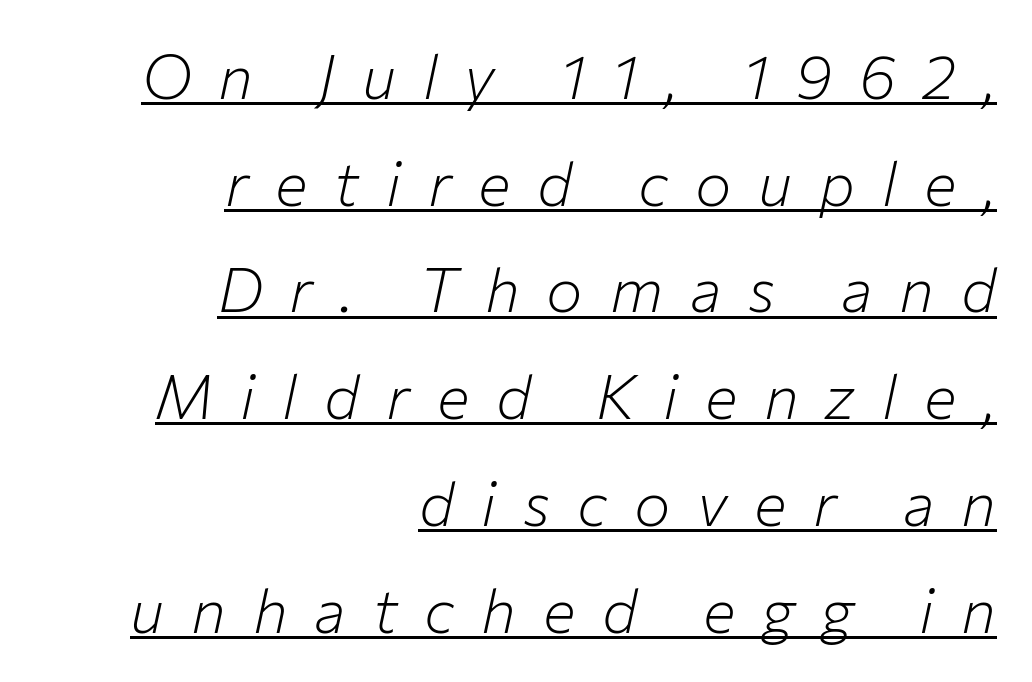
{"italic": "yes", "lean": "right", "slant_degrees": 12, "bold": "no", "weight": "light", "width": "normal", "stroke_contrast": "low", "x_height": "medium", "monospaced": "no", "underline": "yes", "align": "right", "line_spacing_ratio": 1.75, "letter_spacing": "wide", "letter_spacing_em": 0.44, "glyph_px": 61}
